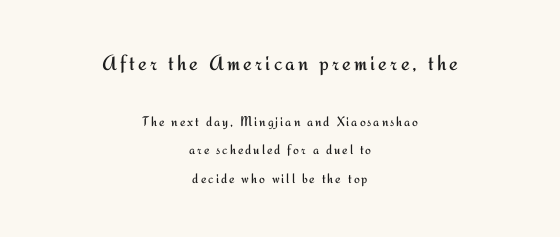
Q: Is the text bold? A: No.
Q: Is the text italic (slanted)? A: No, it is upright.
Q: Is the text underlined? A: No.
Q: How is the paragraph aligned? A: Centered.
Q: Is the spacing between lines tight, normal or loose? A: Loose.
Q: Which block of text is set in a larger size, the first (top) or the second (bottom)? A: The first (top) one.
